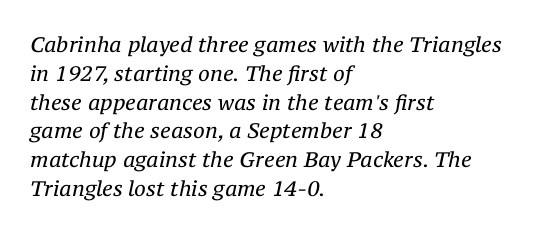
{"italic": "yes", "lean": "right", "slant_degrees": 12, "bold": "no", "underline": "no", "align": "left", "line_spacing": "normal", "line_spacing_ratio": 1.37, "letter_spacing": "normal", "letter_spacing_em": 0.0, "glyph_px": 21}
